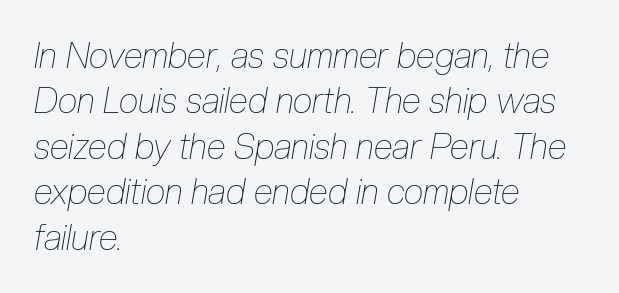
The image shows 35 px thin, condensed type, italic (leaning right); set left-aligned, normal line spacing (1.3x), normal letter spacing, not underlined; low stroke contrast and a medium x-height.
